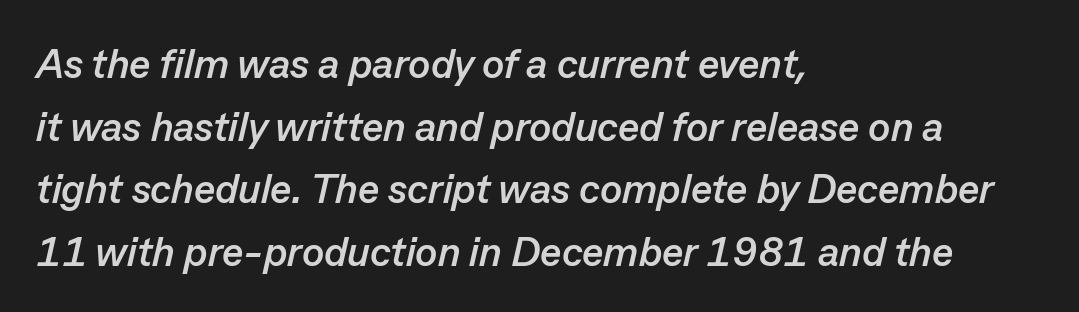
Q: Is the text bold? A: Yes.
Q: Is the text italic (slanted)? A: Yes, it leans right by about 13 degrees.
Q: Is the text underlined? A: No.
Q: How is the paragraph aligned? A: Left-aligned.
Q: Is the spacing between letters normal or unusually wide? A: Normal.
Q: Is the spacing between lines tight, normal or loose? A: Normal.
Q: Width (condensed, normal, or wide)? A: Normal.
Q: Stroke contrast? A: Low.
Q: x-height? A: Medium.
Q: Monospaced? A: No.
